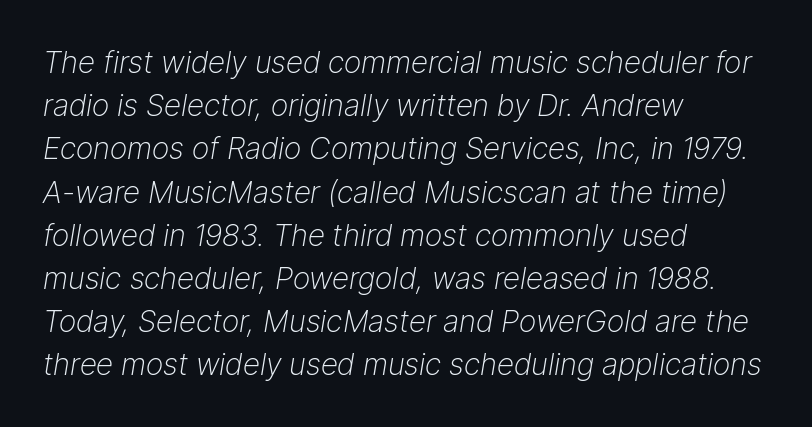
This sample keeps an unexceptional amount of space between lines. Nobody drew a line under any word here. Think standard paragraph weight, or any step lighter than that. Each letter keeps its own natural width here, so spacing adapts to shape.
